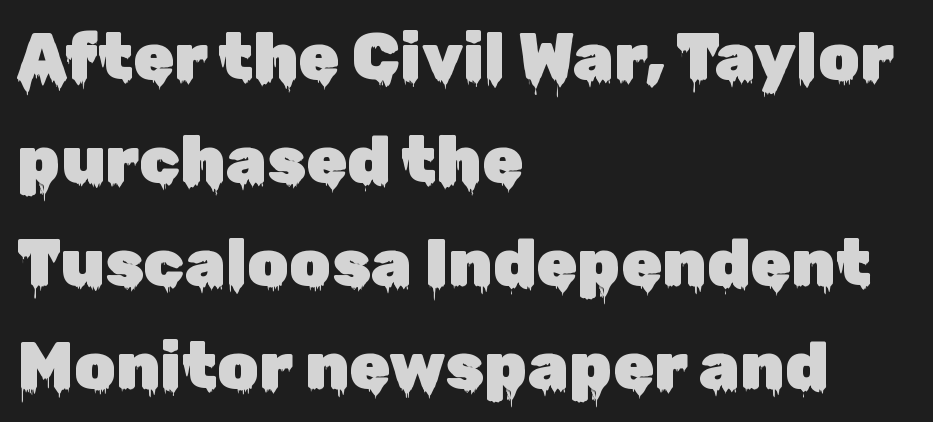
Posture: straight, roman, zero tilt. This rendering features lettering with no underline. A normal amount of white space separates one row of letters from the next. Grotesque or geometric, the face here clearly has no serifs.
